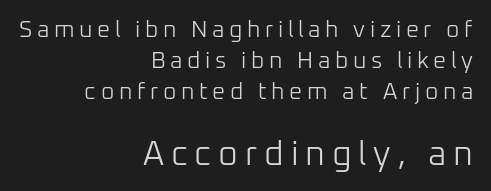
The face looks like a standard text weight, possibly lighter. This rendering features lettering with no underline. Compared with typical body copy, the letter spacing here is much looser. Rows of type keep a routine distance in the vertical direction.
